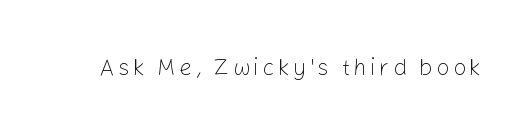
Honestly, there is no underline to notice here at all. This is roman type, the default non-slanted kind. Weight: not bold — regular or lighter.
